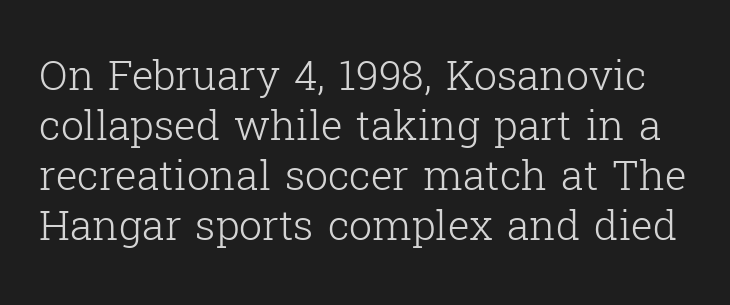
Q: Is the text bold? A: No.
Q: Is the text italic (slanted)? A: No, it is upright.
Q: Is the typeface a serif or a sans-serif typeface? A: Serif.
Q: Is the text underlined? A: No.
Q: Is the spacing between letters normal or unusually wide? A: Normal.
Q: Width (condensed, normal, or wide)? A: Normal.
Q: Stroke contrast? A: Low.
Q: x-height? A: Medium.
Q: Monospaced? A: No.
